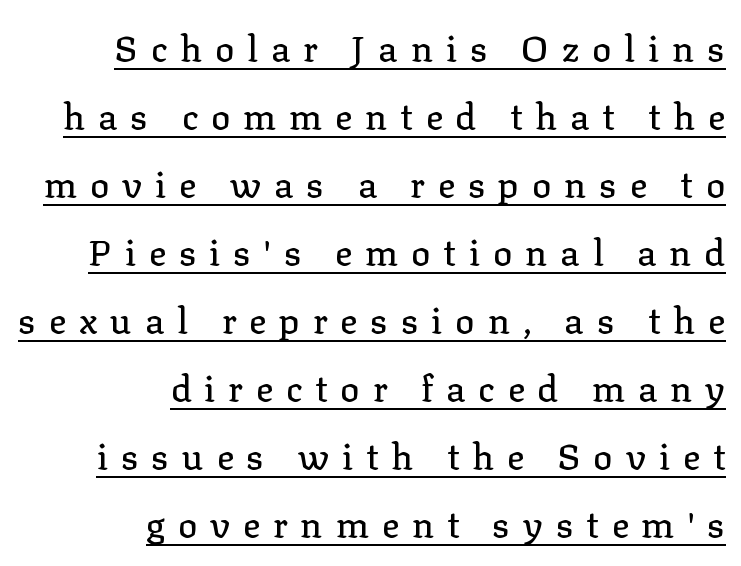
The image shows 36 px serif type, upright; set right-aligned, line spacing 1.89x, unusually wide letter spacing (+0.36 em), underlined; low stroke contrast and a medium x-height.
